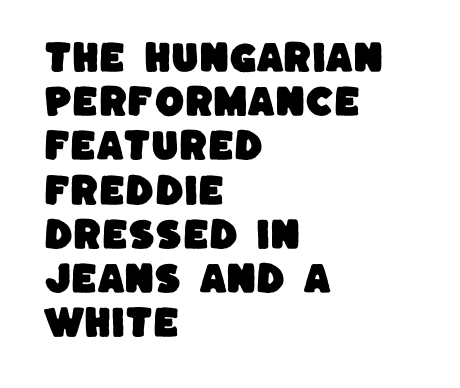
Q: Is the typeface a serif or a sans-serif typeface? A: Sans-serif.
Q: Is the text underlined? A: No.
Q: How is the paragraph aligned? A: Left-aligned.
Q: Is the spacing between letters normal or unusually wide? A: Normal.
Q: Is the spacing between lines tight, normal or loose? A: Normal.
Q: Width (condensed, normal, or wide)? A: Normal.
Q: Stroke contrast? A: Low.
Q: x-height? A: Large.
Q: Monospaced? A: No.
